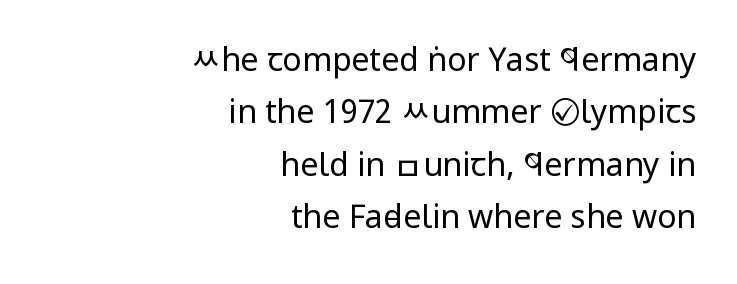
{"serif": "no", "italic": "no", "bold": "no", "weight": "regular", "width": "condensed", "stroke_contrast": "low", "x_height": "large", "monospaced": "no", "underline": "no", "align": "right", "line_spacing": "normal", "line_spacing_ratio": 1.64, "letter_spacing": "normal", "letter_spacing_em": 0.0, "glyph_px": 32}
